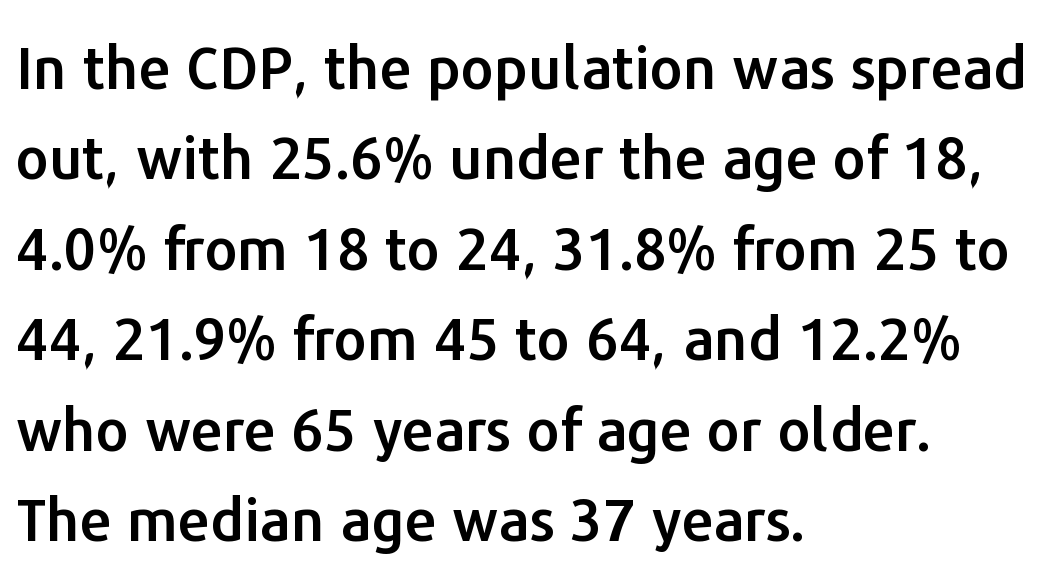
{"serif": "no", "italic": "no", "width": "normal", "stroke_contrast": "low", "x_height": "medium", "monospaced": "no", "underline": "no", "align": "left", "line_spacing": "normal", "line_spacing_ratio": 1.56, "letter_spacing": "normal", "letter_spacing_em": 0.0, "glyph_px": 58}
